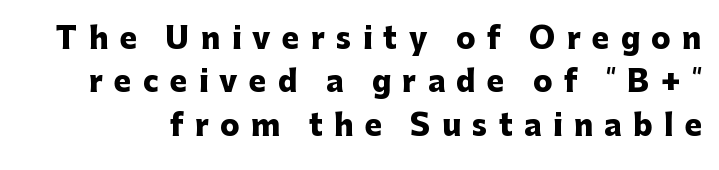
{"serif": "no", "italic": "no", "bold": "yes", "weight": "heavy", "width": "normal", "stroke_contrast": "low", "x_height": "medium", "monospaced": "no", "underline": "no", "line_spacing": "normal", "line_spacing_ratio": 1.5, "letter_spacing": "wide", "letter_spacing_em": 0.39, "glyph_px": 29}
